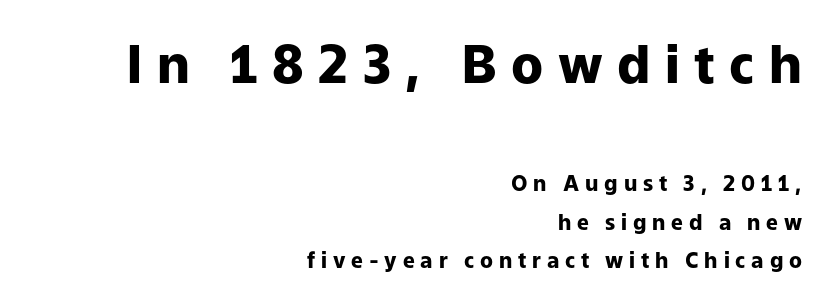
Does extra space separate the letters? Yes, quite a lot of it. Quick note: underline off. Stroke terminals: plain, sans-serif. Teacher's note: observe the even right margin — that is flush-right alignment.
